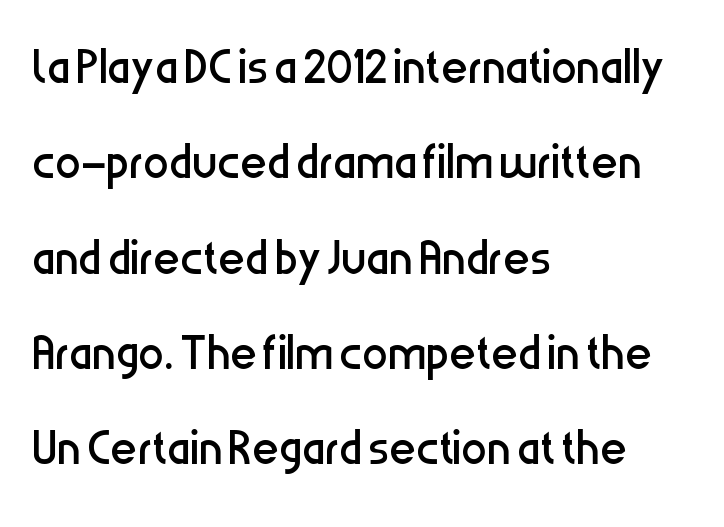
You could not count columns in this text — the font is proportionally spaced. The passage shown is typeset with a sans-serif family. Italic: no, the glyphs are upright roman. Weight class: somewhere from thin through regular. Evenly set lines give the paragraph a standard silhouette. Spacing between characters is what you'd get straight out of the box.
